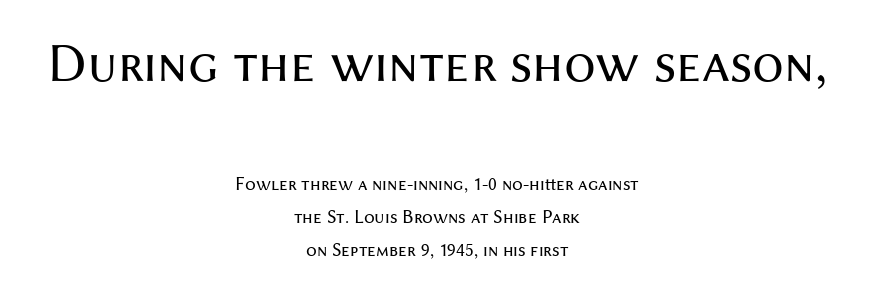
{"serif": "no", "italic": "no", "bold": "no", "weight": "regular", "width": "normal", "stroke_contrast": "medium", "x_height": "medium", "monospaced": "no", "underline": "no", "align": "center", "line_spacing_ratio": 1.75, "letter_spacing": "normal", "letter_spacing_em": 0.0, "larger_block": "first", "size_ratio": 2.95, "glyph_px": 56}
